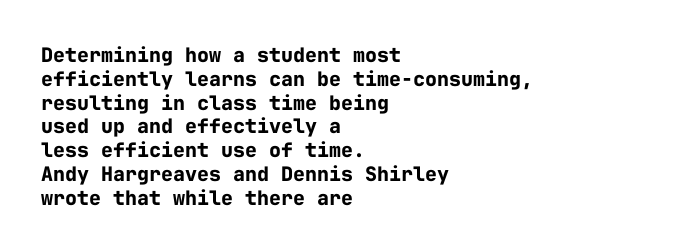
Q: Is the text bold? A: Yes.
Q: Is the text italic (slanted)? A: No, it is upright.
Q: Is the text underlined? A: No.
Q: How is the paragraph aligned? A: Left-aligned.
Q: Is the spacing between letters normal or unusually wide? A: Normal.
